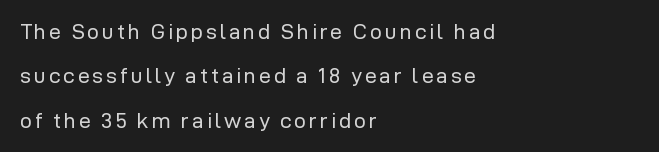
Q: Is the text bold? A: No.
Q: Is the text italic (slanted)? A: No, it is upright.
Q: Is the text underlined? A: No.
Q: How is the paragraph aligned? A: Left-aligned.
Q: Is the spacing between lines tight, normal or loose? A: Loose.
